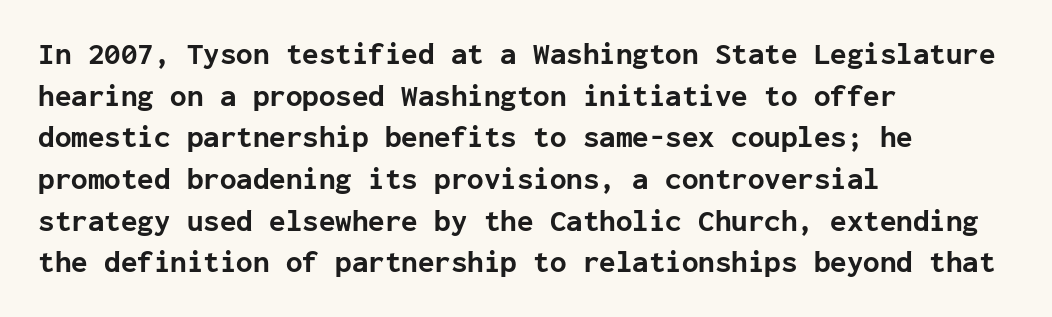
Q: Is the text bold? A: Yes.
Q: Is the text italic (slanted)? A: No, it is upright.
Q: Is the typeface a serif or a sans-serif typeface? A: Sans-serif.
Q: Is the text underlined? A: No.
Q: How is the paragraph aligned? A: Left-aligned.
Q: Is the spacing between letters normal or unusually wide? A: Normal.
Q: Is the spacing between lines tight, normal or loose? A: Normal.
Q: Width (condensed, normal, or wide)? A: Normal.
Q: Stroke contrast? A: Low.
Q: x-height? A: Medium.
Q: Monospaced? A: Yes.
